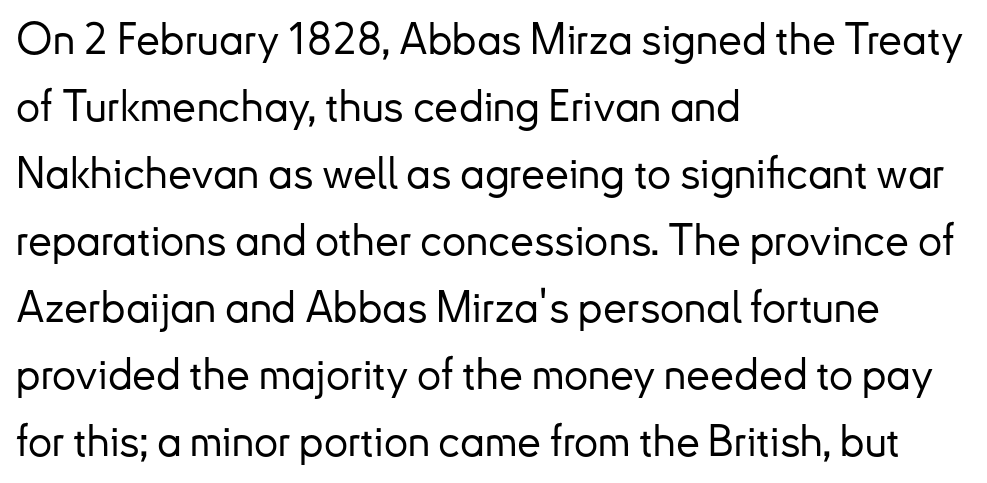
{"serif": "no", "italic": "no", "width": "normal", "stroke_contrast": "low", "x_height": "small", "monospaced": "no", "underline": "no", "align": "left", "line_spacing": "normal", "line_spacing_ratio": 1.56, "letter_spacing": "normal", "letter_spacing_em": 0.0, "glyph_px": 43}
